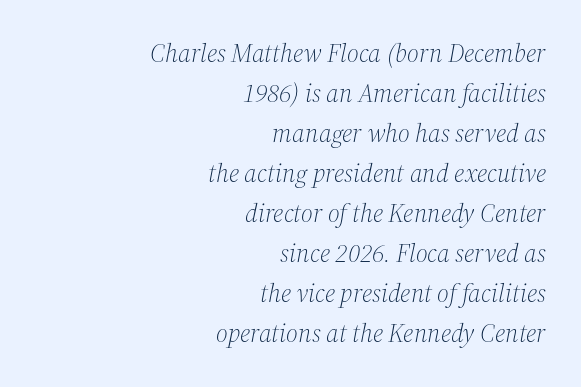
Q: Is the text bold? A: No.
Q: Is the text italic (slanted)? A: Yes, it leans right by about 12 degrees.
Q: Is the text underlined? A: No.
Q: How is the paragraph aligned? A: Right-aligned.
Q: Is the spacing between letters normal or unusually wide? A: Normal.
Q: Is the spacing between lines tight, normal or loose? A: Normal.
